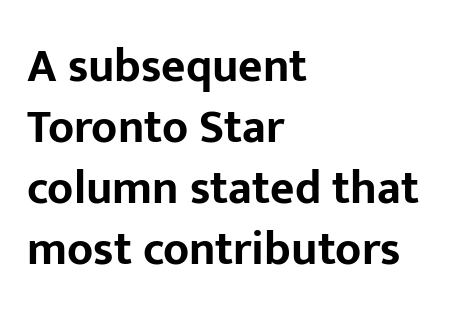
Is this a sans? Yes — the strokes have no serifs. The letters stand upright; this is a roman face. Character widths vary here, with narrow letters taking less room than wide ones. Casual observation: everything's shoved over to the left. Default kerning and tracking; the words read as compact shapes. The passage shown is not underscored anywhere.
